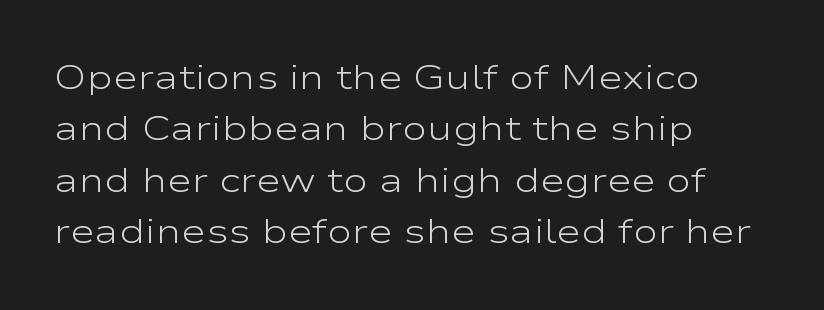
{"serif": "no", "italic": "no", "bold": "no", "weight": "light", "width": "wide", "stroke_contrast": "low", "x_height": "medium", "monospaced": "no", "underline": "no", "align": "left", "line_spacing": "normal", "line_spacing_ratio": 1.51, "letter_spacing": "normal", "letter_spacing_em": 0.0, "glyph_px": 34}
